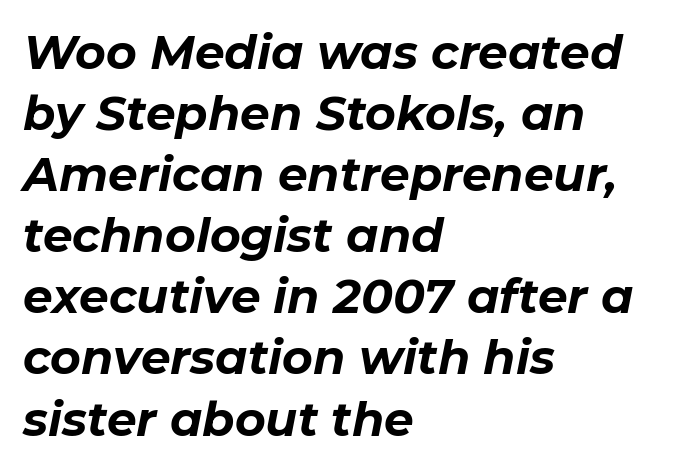
The image shows 47 px bold type, italic (leaning right); set left-aligned, normal line spacing (1.3x), normal letter spacing, not underlined; low stroke contrast and a medium x-height.
